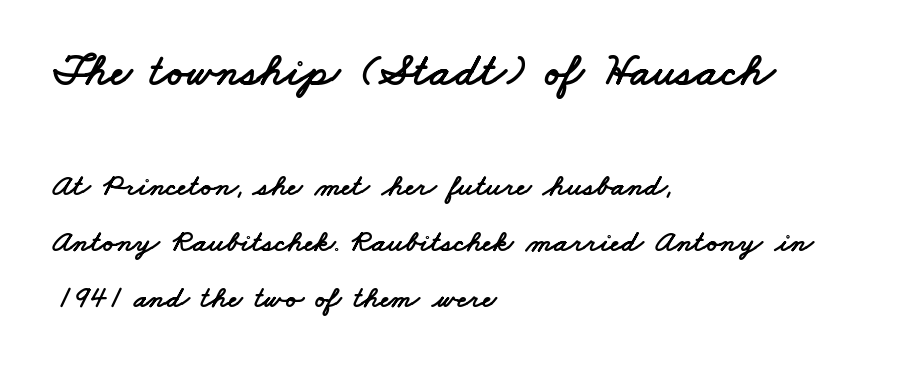
Lines of text with bare space underneath. The letterforms sit shoulder to shoulder at normal distance. A classic flush-left, rag-right setting is used for this passage. You can tell from the bare stems that sans-serif type was used.
